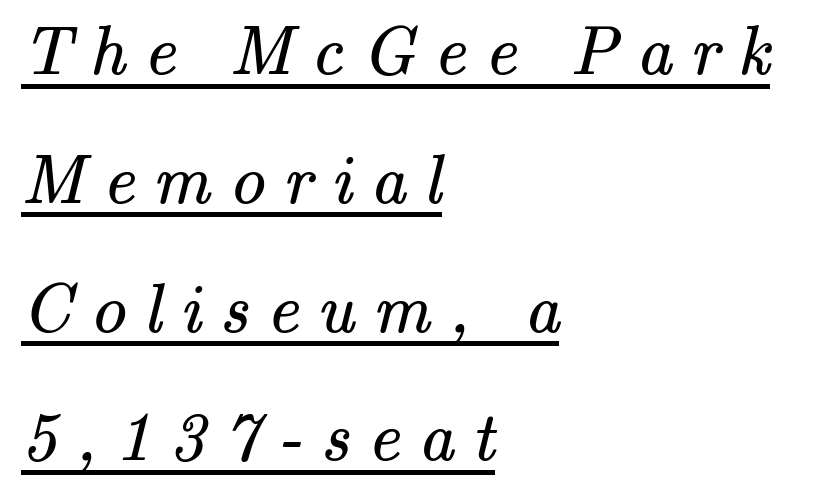
Q: Is the text bold? A: No.
Q: Is the typeface a serif or a sans-serif typeface? A: Serif.
Q: Is the text underlined? A: Yes.
Q: How is the paragraph aligned? A: Left-aligned.
Q: Is the spacing between letters normal or unusually wide? A: Unusually wide.
Q: Width (condensed, normal, or wide)? A: Normal.
Q: Stroke contrast? A: Medium.
Q: x-height? A: Small.
Q: Monospaced? A: No.
